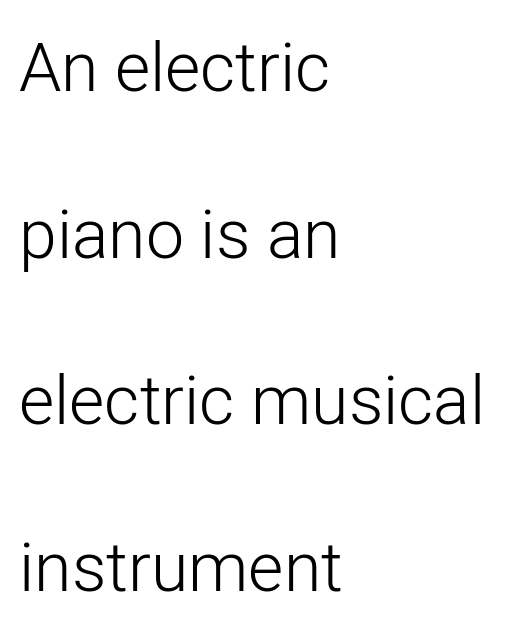
The image shows 68 px light sans-serif type, upright; set left-aligned, loose line spacing (2.45x), normal letter spacing, not underlined; low stroke contrast and a medium x-height.
